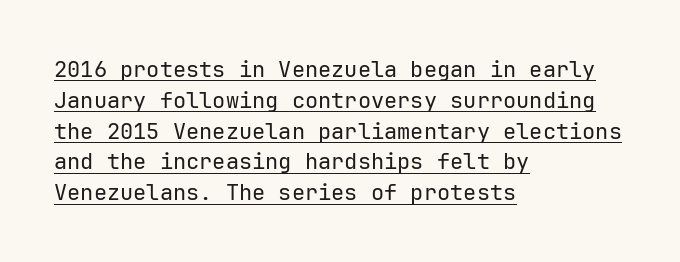
Q: Is the text bold? A: No.
Q: Is the text italic (slanted)? A: No, it is upright.
Q: Is the text underlined? A: Yes.
Q: How is the paragraph aligned? A: Left-aligned.
Q: Is the spacing between letters normal or unusually wide? A: Normal.
Q: Is the spacing between lines tight, normal or loose? A: Normal.
